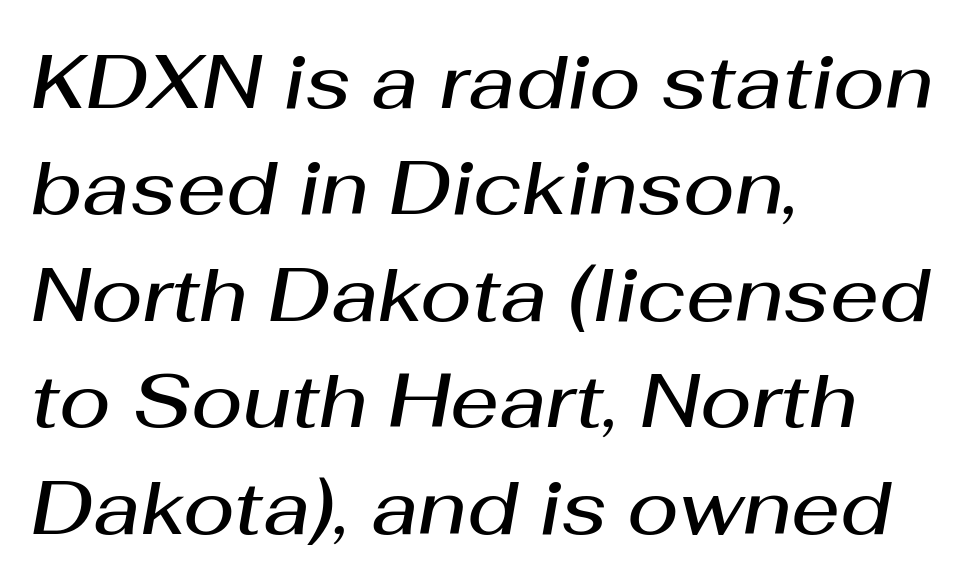
{"italic": "yes", "lean": "right", "slant_degrees": 10, "bold": "semi", "weight": "semibold", "width": "normal", "stroke_contrast": "medium", "x_height": "medium", "monospaced": "no", "underline": "no", "align": "left", "line_spacing": "normal", "line_spacing_ratio": 1.4, "letter_spacing": "normal", "letter_spacing_em": 0.0, "glyph_px": 76}
